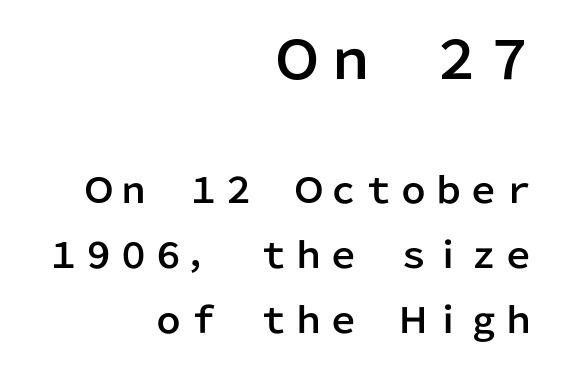
{"serif": "no", "italic": "no", "width": "normal", "stroke_contrast": "low", "x_height": "medium", "monospaced": "no", "underline": "no", "align": "right", "line_spacing_ratio": 1.85, "letter_spacing": "normal", "letter_spacing_em": 0.0, "larger_block": "first", "size_ratio": 1.51, "glyph_px": 53}
